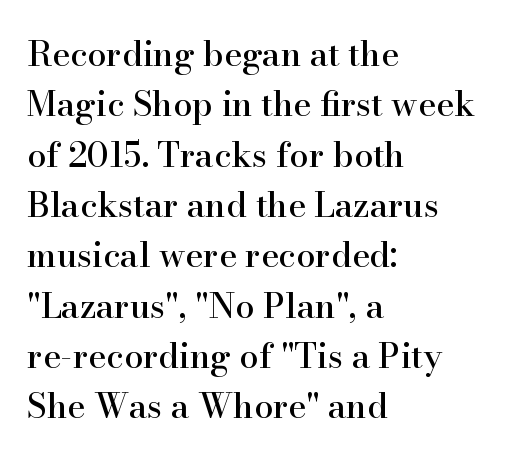
The image shows 34 px serif type, upright; set left-aligned, normal line spacing (1.48x), normal letter spacing, not underlined; high stroke contrast and a small x-height.
